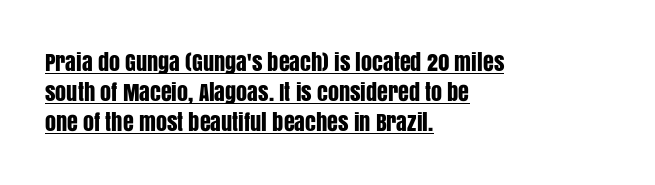
Q: Is the text italic (slanted)? A: No, it is upright.
Q: Is the text underlined? A: Yes.
Q: How is the paragraph aligned? A: Left-aligned.
Q: Is the spacing between letters normal or unusually wide? A: Normal.
Q: Is the spacing between lines tight, normal or loose? A: Normal.
